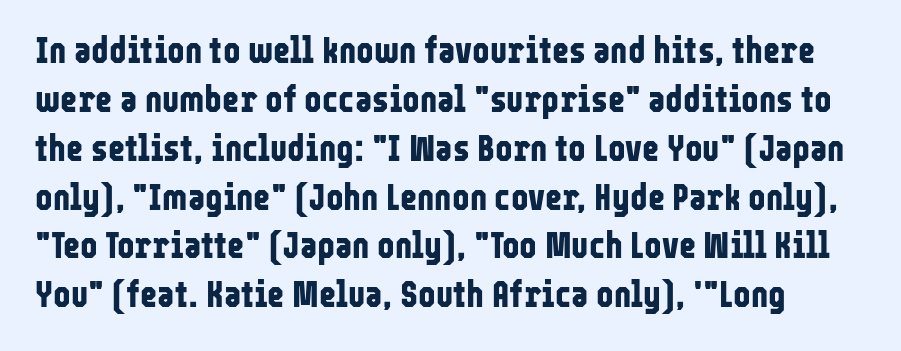
{"serif": "no", "italic": "no", "bold": "yes", "weight": "bold", "width": "condensed", "stroke_contrast": "low", "x_height": "medium", "monospaced": "no", "underline": "no", "line_spacing": "normal", "line_spacing_ratio": 1.32, "letter_spacing": "normal", "letter_spacing_em": 0.0, "glyph_px": 37}
